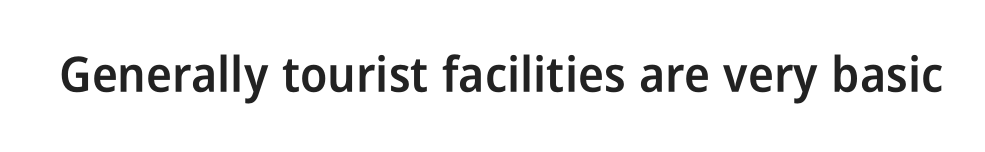
Q: Is the text bold? A: Semi-bold.
Q: Is the text italic (slanted)? A: No, it is upright.
Q: Is the typeface a serif or a sans-serif typeface? A: Sans-serif.
Q: Is the text underlined? A: No.
Q: Is the spacing between letters normal or unusually wide? A: Normal.
Q: Width (condensed, normal, or wide)? A: Condensed.
Q: Stroke contrast? A: Low.
Q: x-height? A: Medium.
Q: Monospaced? A: No.
